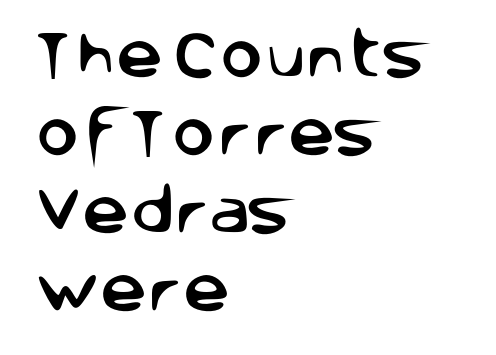
Does the leading feel generous? No, just average. Rule under the text: the space is simply empty. If you drew a ruler down the left edge, every line would touch it. Font category for this specimen: sans-serif.
